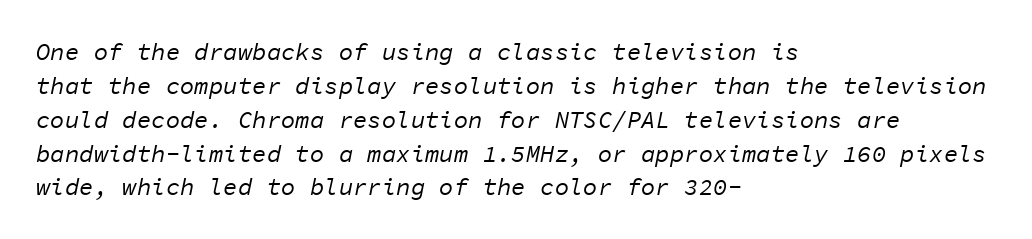
The image shows 24 px text type, italic (leaning right); set left-aligned, normal line spacing (1.41x), normal letter spacing, not underlined.
